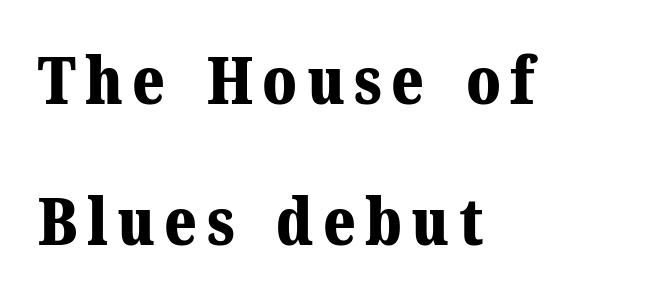
Underline: absent. The typesetting leans heavy: a genuine bold. Each letter keeps its own natural width here, so spacing adapts to shape. Quick note: not italic, upright.
